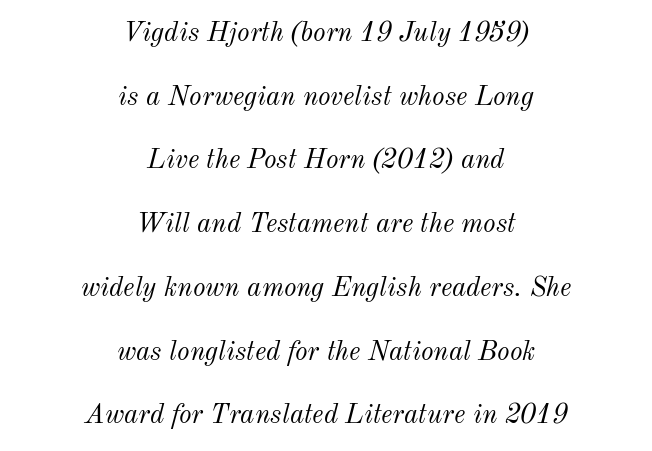
{"italic": "yes", "lean": "right", "slant_degrees": 12, "bold": "no", "underline": "no", "align": "center", "line_spacing": "loose", "line_spacing_ratio": 2.36, "letter_spacing": "normal", "letter_spacing_em": 0.0, "glyph_px": 27}
